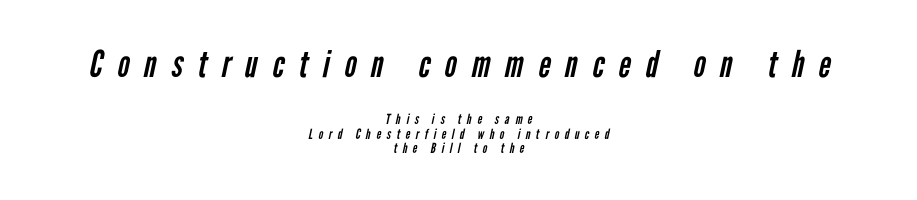
{"serif": "no", "bold": "no", "weight": "regular", "width": "condensed", "stroke_contrast": "low", "x_height": "medium", "monospaced": "no", "underline": "no", "align": "center", "line_spacing": "tight", "line_spacing_ratio": 1.04, "letter_spacing": "wide", "letter_spacing_em": 0.4, "larger_block": "first", "size_ratio": 2.64, "glyph_px": 37}
